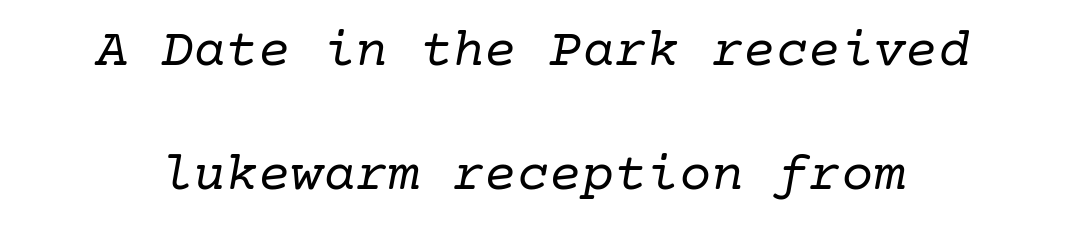
Q: Is the text bold? A: No.
Q: Is the text italic (slanted)? A: Yes, it leans right by about 10 degrees.
Q: Is the typeface a serif or a sans-serif typeface? A: Serif.
Q: Is the text underlined? A: No.
Q: Is the spacing between letters normal or unusually wide? A: Normal.
Q: Is the spacing between lines tight, normal or loose? A: Loose.
Q: Width (condensed, normal, or wide)? A: Normal.
Q: Stroke contrast? A: Low.
Q: x-height? A: Medium.
